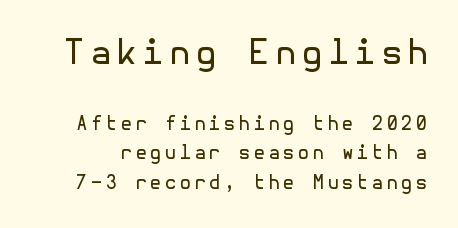
This sample uses an upright cut, with every glyph sitting square on the baseline. Summary of weight: not heavy and not bold. The passage shown is not underscored anywhere. Which chunk is bigger? The first one — the top block dwarfs the bottom. Does the leading feel generous? No, just average.
